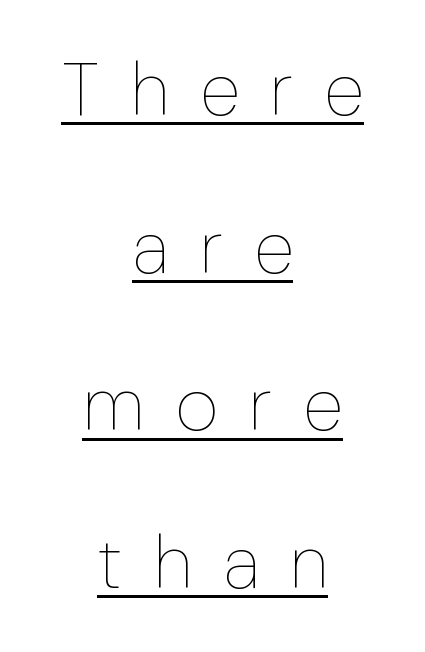
{"italic": "no", "bold": "no", "weight": "thin", "width": "normal", "stroke_contrast": "low", "x_height": "medium", "monospaced": "no", "underline": "yes", "align": "center", "line_spacing": "loose", "line_spacing_ratio": 2.13, "letter_spacing": "wide", "letter_spacing_em": 0.42, "glyph_px": 74}
